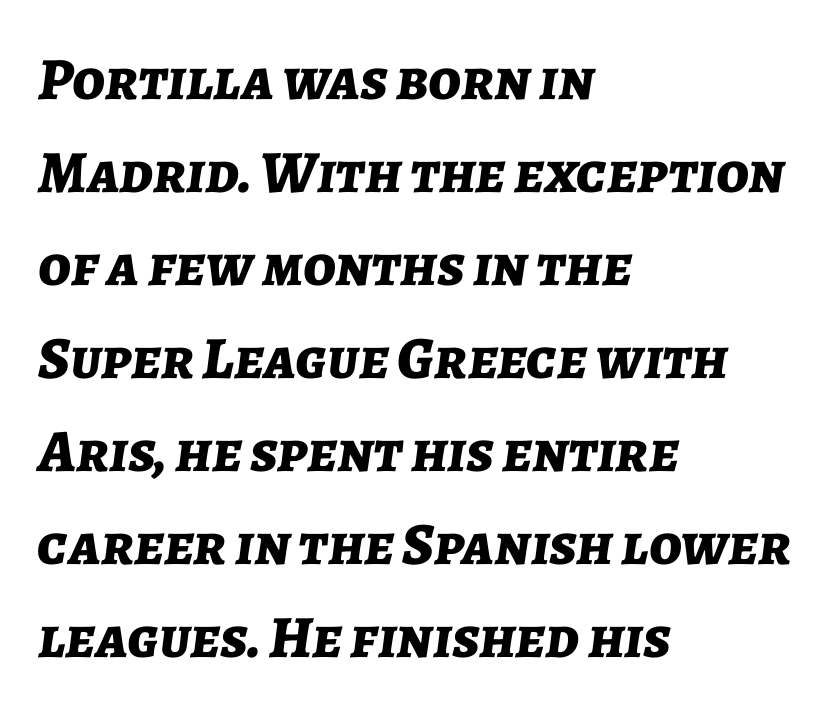
Q: Is the text bold? A: Yes.
Q: Is the text italic (slanted)? A: Yes, it leans right by about 7 degrees.
Q: Is the text underlined? A: No.
Q: How is the paragraph aligned? A: Left-aligned.
Q: Is the spacing between letters normal or unusually wide? A: Normal.
Q: Is the spacing between lines tight, normal or loose? A: Normal.
Q: Width (condensed, normal, or wide)? A: Normal.
Q: Stroke contrast? A: Low.
Q: x-height? A: Medium.
Q: Monospaced? A: No.
